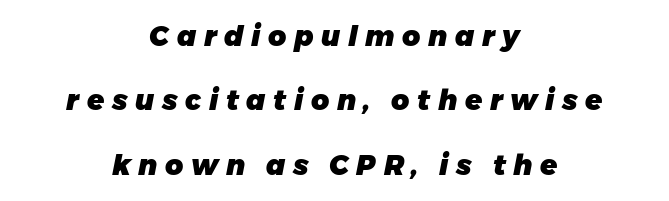
The image shows 28 px heavy type, italic (leaning right); set centered, loose line spacing (2.3x), unusually wide letter spacing (+0.27 em), not underlined; low stroke contrast and a medium x-height.
